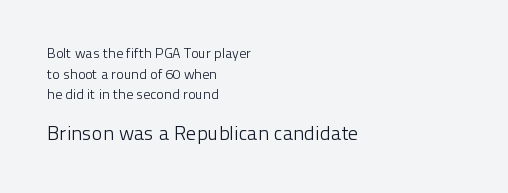
{"italic": "no", "bold": "no", "underline": "no", "align": "left", "line_spacing": "normal", "line_spacing_ratio": 1.48, "letter_spacing": "normal", "letter_spacing_em": 0.0, "larger_block": "second", "size_ratio": 1.43, "glyph_px": 20}
